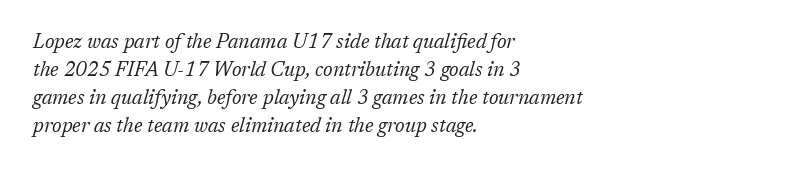
Q: Is the text bold? A: No.
Q: Is the text italic (slanted)? A: Yes, it leans right by about 17 degrees.
Q: Is the text underlined? A: No.
Q: How is the paragraph aligned? A: Left-aligned.
Q: Is the spacing between letters normal or unusually wide? A: Normal.
Q: Is the spacing between lines tight, normal or loose? A: Normal.
